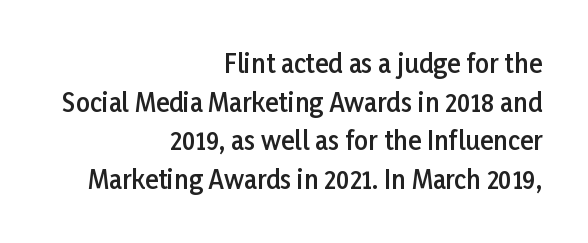
A roman cut, with each character standing at attention. A bare baseline throughout the passage. Stems and bowls a touch heavier than normal — semibold. Right-aligned paragraph, ragged on the left. A typesetter would call this leading conventional body-copy spacing.
